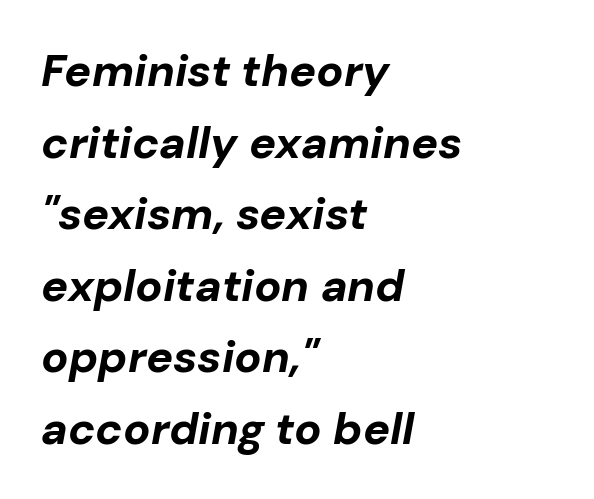
The image shows 45 px bold type, italic (leaning right); set left-aligned, normal line spacing (1.59x), normal letter spacing, not underlined; low stroke contrast and a medium x-height.
